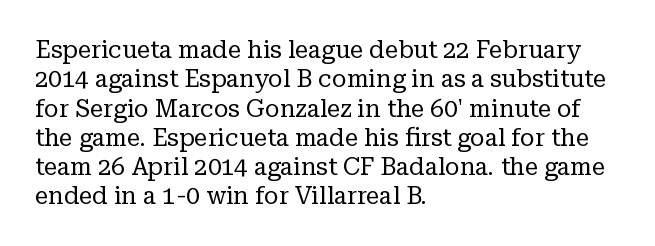
{"italic": "no", "bold": "no", "underline": "no", "align": "left", "line_spacing_ratio": 1.22, "letter_spacing": "normal", "letter_spacing_em": 0.0, "glyph_px": 24}
